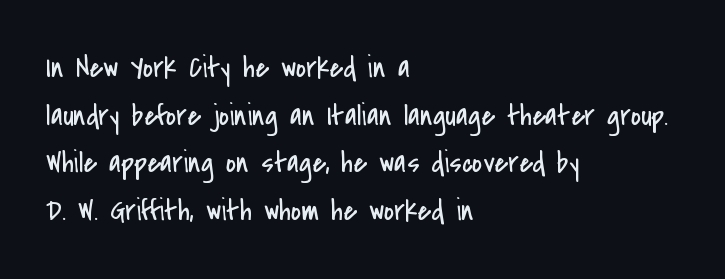
Q: Is the text bold? A: No.
Q: Is the text italic (slanted)? A: No, it is upright.
Q: Is the typeface a serif or a sans-serif typeface? A: Sans-serif.
Q: Is the text underlined? A: No.
Q: How is the paragraph aligned? A: Left-aligned.
Q: Is the spacing between letters normal or unusually wide? A: Normal.
Q: Is the spacing between lines tight, normal or loose? A: Normal.
Q: Width (condensed, normal, or wide)? A: Condensed.
Q: Stroke contrast? A: Low.
Q: x-height? A: Small.
Q: Monospaced? A: No.
